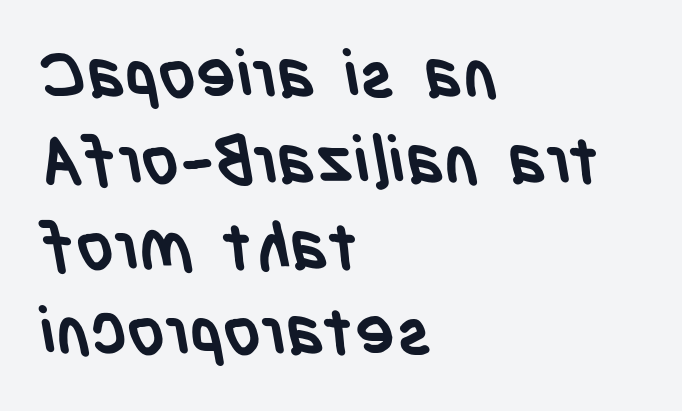
The string is rendered with underlining switched off. What kind of face is this? One without serifs — a sans. Which margin do the lines hug? The left one — the right edge is uneven. Here the designer chose a conventional face with non-uniform glyph widths. Glyph-to-glyph distance matches everyday printed text. How heavy is the stroke? Heavy — this is a bold.
